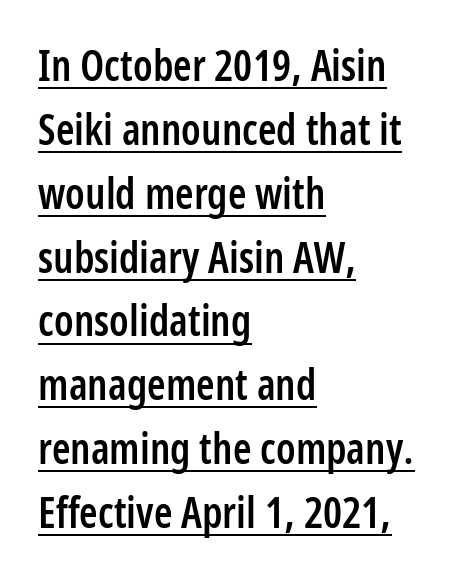
One glance says typical: line gaps are just what's usual. It's the straight-up-and-down kind of type. Spacing verdict: proportional, widths tailored to each character. The face used here is rendered with its standard letterfit. A continuous stroke trails under the words, as in a hyperlink.
